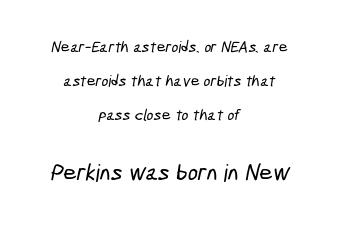
{"underline": "no", "align": "center", "line_spacing": "loose", "line_spacing_ratio": 2.13, "letter_spacing": "normal", "letter_spacing_em": 0.0, "larger_block": "second", "size_ratio": 1.5, "glyph_px": 24}
